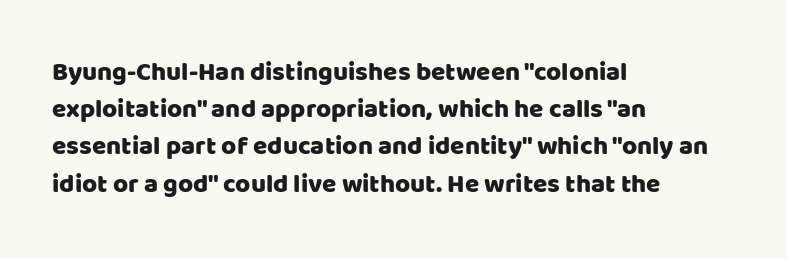
The image shows 26 px text type, upright; set left-aligned, normal line spacing (1.43x), normal letter spacing, not underlined.
